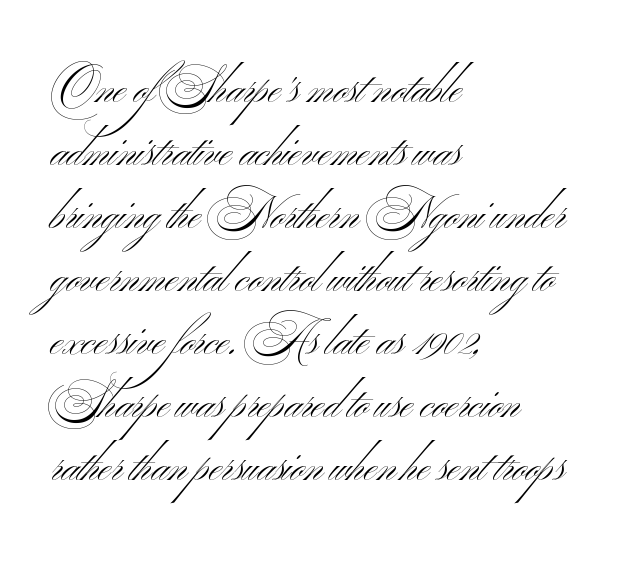
Q: Is the text bold? A: No.
Q: Is the typeface a serif or a sans-serif typeface? A: Sans-serif.
Q: Is the text underlined? A: No.
Q: How is the paragraph aligned? A: Left-aligned.
Q: Is the spacing between letters normal or unusually wide? A: Normal.
Q: Is the spacing between lines tight, normal or loose? A: Normal.
Q: Width (condensed, normal, or wide)? A: Wide.
Q: Stroke contrast? A: Medium.
Q: x-height? A: Small.
Q: Monospaced? A: No.
